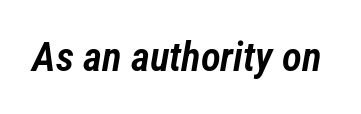
Q: Is the text bold? A: Semi-bold.
Q: Is the text italic (slanted)? A: Yes, it leans right by about 12 degrees.
Q: Is the text underlined? A: No.
Q: Is the spacing between letters normal or unusually wide? A: Normal.
Q: Width (condensed, normal, or wide)? A: Condensed.
Q: Stroke contrast? A: Low.
Q: x-height? A: Medium.
Q: Monospaced? A: No.
